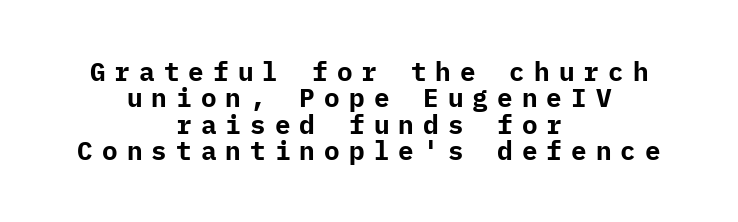
Q: Is the text bold? A: Yes.
Q: Is the text italic (slanted)? A: No, it is upright.
Q: Is the text underlined? A: No.
Q: How is the paragraph aligned? A: Centered.
Q: Is the spacing between letters normal or unusually wide? A: Unusually wide.
Q: Is the spacing between lines tight, normal or loose? A: Tight.
